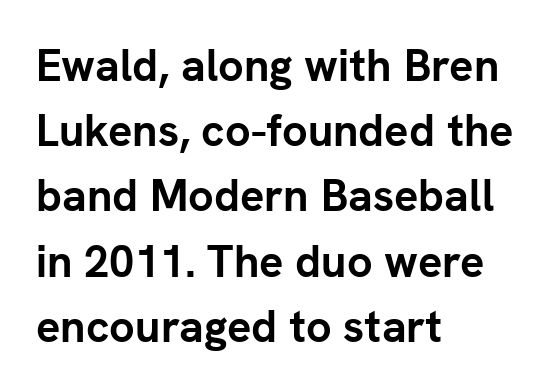
The image shows 45 px semibold sans-serif type, upright; set left-aligned, normal line spacing (1.45x), normal letter spacing, not underlined; low stroke contrast and a medium x-height.
